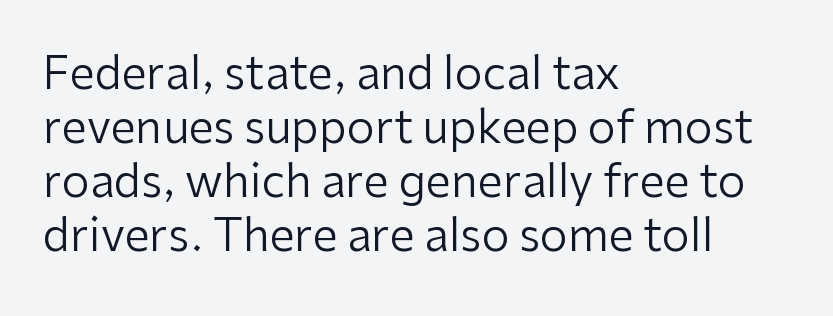
The passage shown is typed in a proportional face where columns would drift. Italic? Not at all — the glyphs are vertical. Note: no serifs on the glyphs. No extra tracking has been applied to these lines. The specimen omits any rule beneath the text block's lines.
